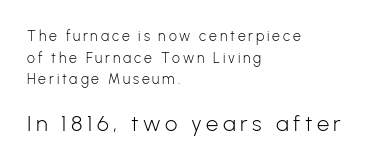
The image shows 22 px text type, upright; set left-aligned, normal line spacing (1.55x), unusually wide letter spacing (+0.2 em), not underlined; the second (bottom) block is 1.57x larger.
